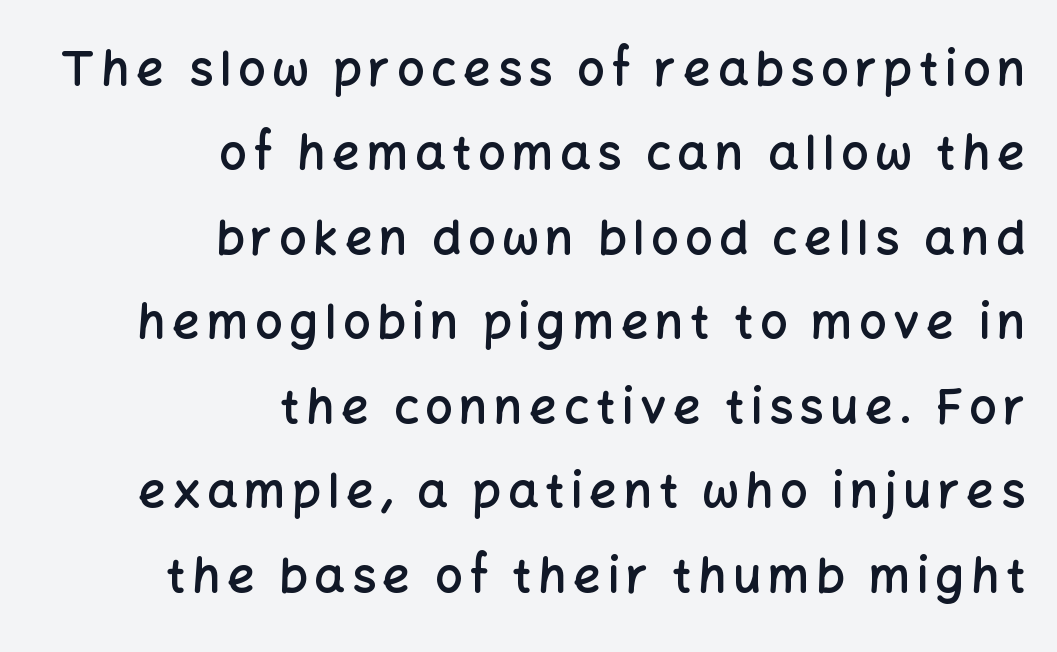
{"serif": "no", "italic": "no", "bold": "semi", "weight": "semibold", "width": "normal", "stroke_contrast": "low", "x_height": "medium", "monospaced": "no", "underline": "no", "align": "right", "line_spacing_ratio": 1.76, "glyph_px": 48}
